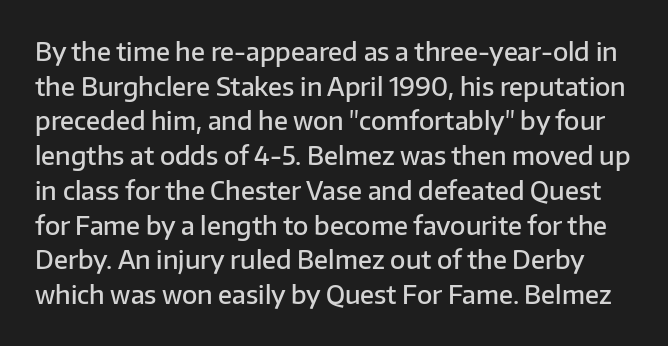
{"italic": "no", "bold": "semi", "underline": "no", "line_spacing": "normal", "line_spacing_ratio": 1.39, "letter_spacing": "normal", "letter_spacing_em": 0.0, "glyph_px": 25}
